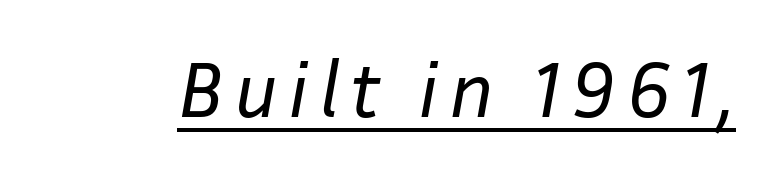
Q: Is the text bold? A: No.
Q: Is the text italic (slanted)? A: Yes, it leans right by about 10 degrees.
Q: Is the text underlined? A: Yes.
Q: Width (condensed, normal, or wide)? A: Normal.
Q: Stroke contrast? A: Low.
Q: x-height? A: Medium.
Q: Monospaced? A: No.
